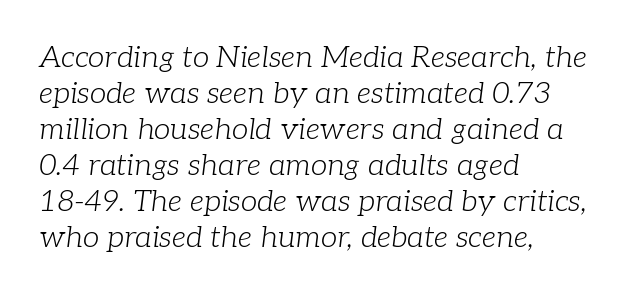
Q: Is the text bold? A: No.
Q: Is the text italic (slanted)? A: Yes, it leans right by about 7 degrees.
Q: Is the typeface a serif or a sans-serif typeface? A: Serif.
Q: Is the text underlined? A: No.
Q: How is the paragraph aligned? A: Left-aligned.
Q: Is the spacing between letters normal or unusually wide? A: Normal.
Q: Width (condensed, normal, or wide)? A: Normal.
Q: Stroke contrast? A: Low.
Q: x-height? A: Medium.
Q: Monospaced? A: No.
